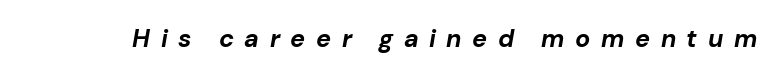
The image shows 25 px bold type, italic (leaning right); set unusually wide letter spacing (+0.42 em), not underlined.
